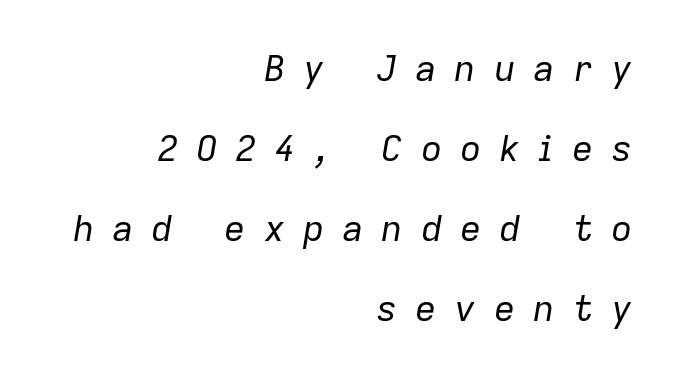
The image shows 36 px regular-weight type, italic (leaning right); set right-aligned, loose line spacing (2.22x), unusually wide letter spacing (+0.49 em), not underlined; low stroke contrast and a medium x-height.
